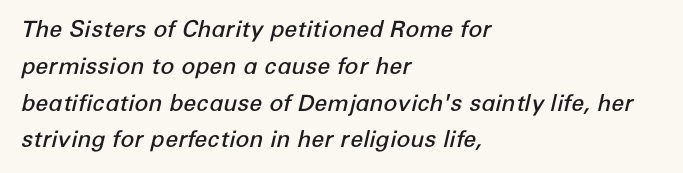
Students, this is semibold: more ink than regular, less than bold. Rows of type keep a routine distance in the vertical direction. The words here are not underlined. There's an unmistakable incline to the writing here.
